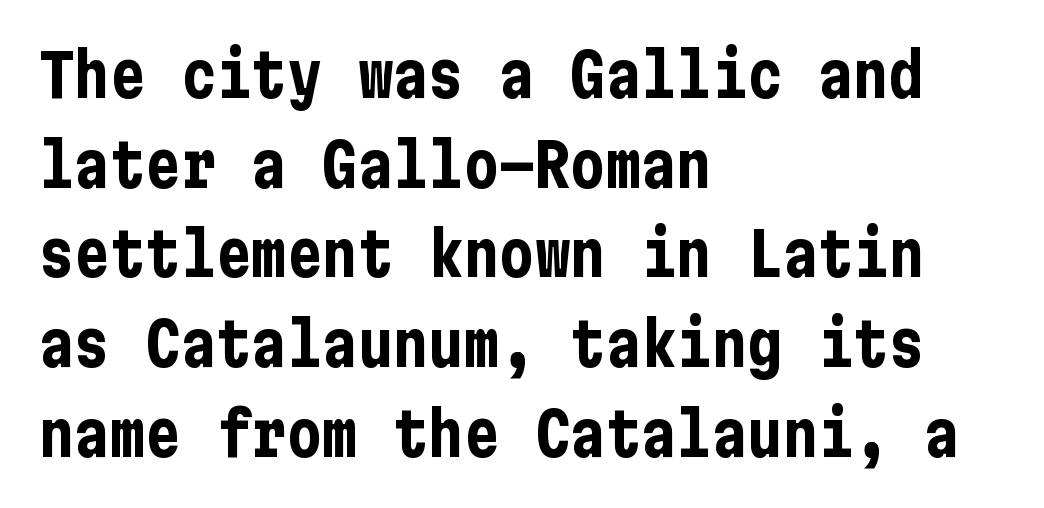
Summary of weight: heavy, a full bold. The typesetter chose a ragged-right arrangement here. Line spacing here is normal. The passage shown is not underscored anywhere.
